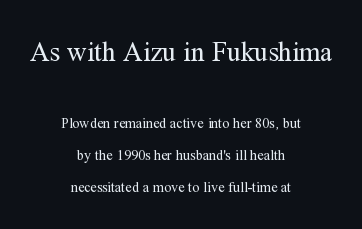
The image shows 27 px text type, upright; set centered, loose line spacing (2.3x), normal letter spacing, not underlined; the first (top) block is 1.93x larger.
